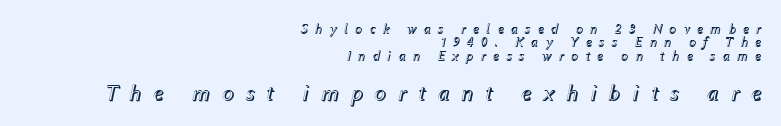
{"italic": "yes", "lean": "right", "slant_degrees": 12, "underline": "no", "align": "right", "line_spacing": "tight", "line_spacing_ratio": 0.96, "letter_spacing": "wide", "letter_spacing_em": 0.48, "larger_block": "second", "size_ratio": 1.64, "glyph_px": 23}
